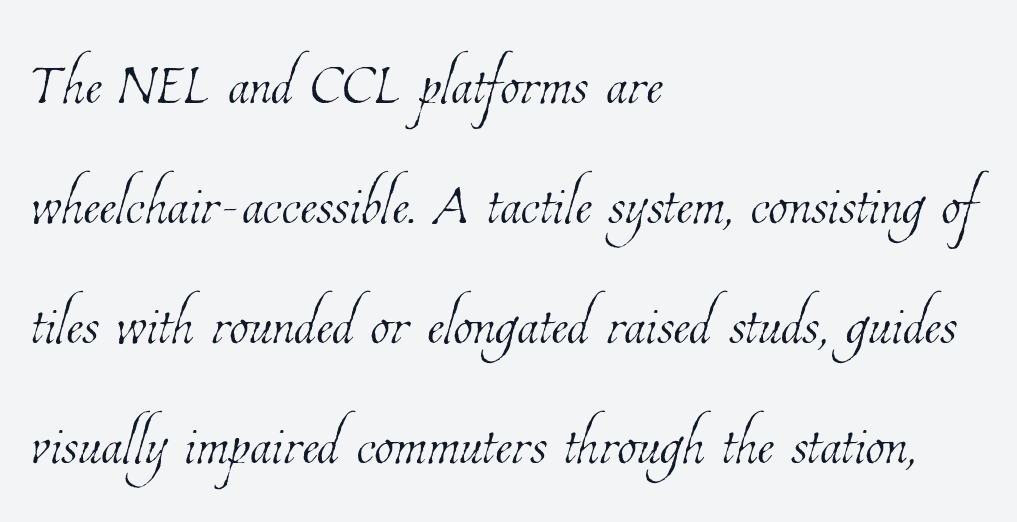
{"bold": "no", "weight": "thin", "width": "condensed", "stroke_contrast": "low", "x_height": "medium", "monospaced": "no", "underline": "no", "align": "left", "line_spacing": "normal", "line_spacing_ratio": 1.52, "letter_spacing": "normal", "letter_spacing_em": 0.0, "glyph_px": 79}
